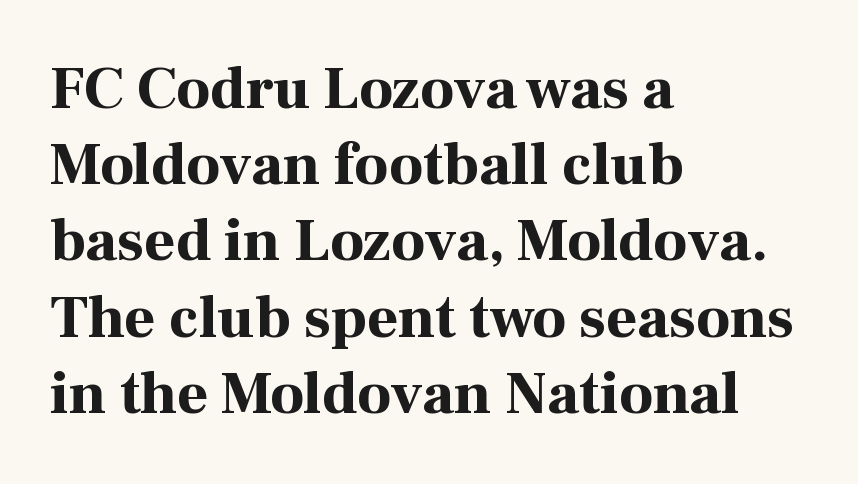
Q: Is the text bold? A: Yes.
Q: Is the text italic (slanted)? A: No, it is upright.
Q: Is the typeface a serif or a sans-serif typeface? A: Serif.
Q: Is the text underlined? A: No.
Q: How is the paragraph aligned? A: Left-aligned.
Q: Is the spacing between letters normal or unusually wide? A: Normal.
Q: Is the spacing between lines tight, normal or loose? A: Normal.
Q: Width (condensed, normal, or wide)? A: Normal.
Q: Stroke contrast? A: High.
Q: x-height? A: Medium.
Q: Monospaced? A: No.
